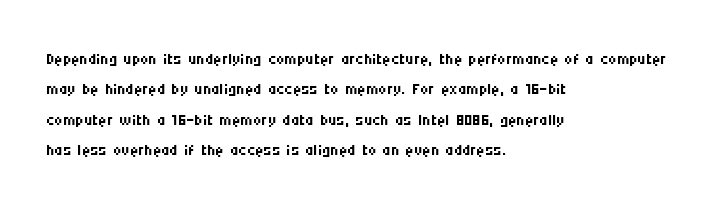
The image shows 23 px text type, upright; set left-aligned, normal line spacing (1.32x), normal letter spacing, not underlined.
